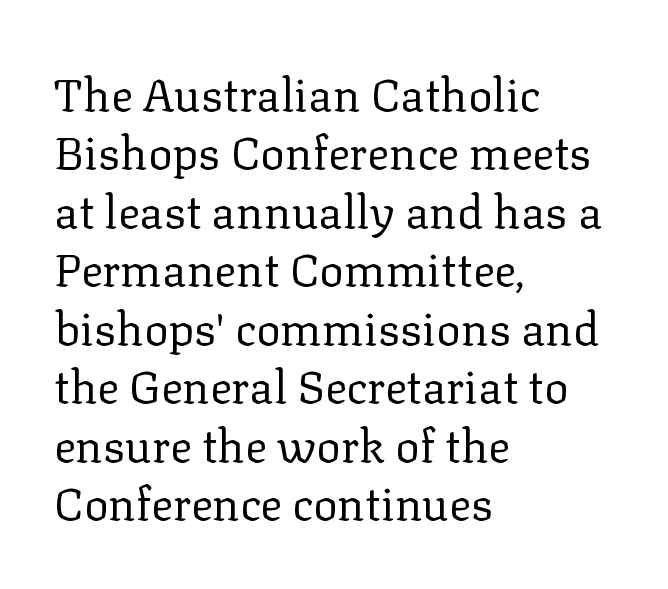
Q: Is the text bold? A: No.
Q: Is the text italic (slanted)? A: No, it is upright.
Q: Is the typeface a serif or a sans-serif typeface? A: Serif.
Q: Is the text underlined? A: No.
Q: How is the paragraph aligned? A: Left-aligned.
Q: Is the spacing between letters normal or unusually wide? A: Normal.
Q: Is the spacing between lines tight, normal or loose? A: Normal.
Q: Width (condensed, normal, or wide)? A: Normal.
Q: Stroke contrast? A: Low.
Q: x-height? A: Medium.
Q: Monospaced? A: No.
